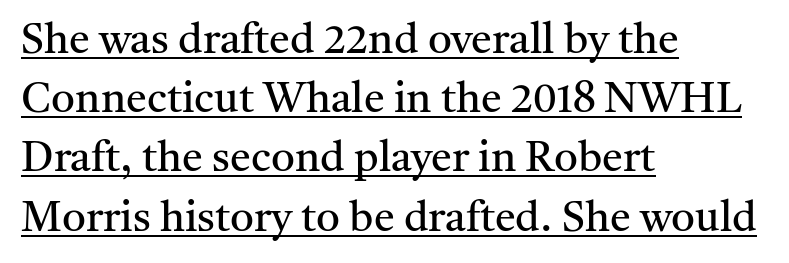
Q: Is the text bold? A: No.
Q: Is the text italic (slanted)? A: No, it is upright.
Q: Is the typeface a serif or a sans-serif typeface? A: Serif.
Q: Is the text underlined? A: Yes.
Q: How is the paragraph aligned? A: Left-aligned.
Q: Is the spacing between letters normal or unusually wide? A: Normal.
Q: Is the spacing between lines tight, normal or loose? A: Normal.
Q: Width (condensed, normal, or wide)? A: Normal.
Q: Stroke contrast? A: Medium.
Q: x-height? A: Medium.
Q: Monospaced? A: No.
